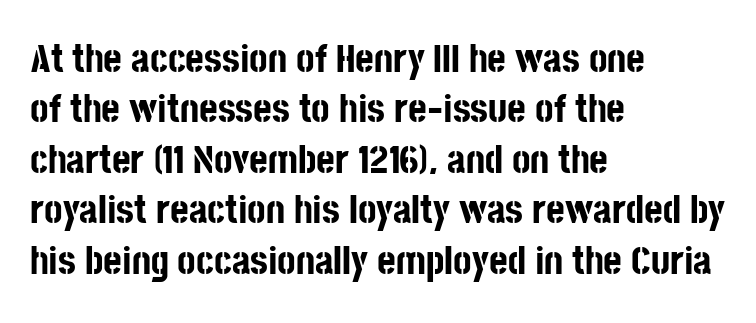
Q: Is the text bold? A: Yes.
Q: Is the text italic (slanted)? A: No, it is upright.
Q: Is the typeface a serif or a sans-serif typeface? A: Sans-serif.
Q: Is the text underlined? A: No.
Q: How is the paragraph aligned? A: Left-aligned.
Q: Is the spacing between letters normal or unusually wide? A: Normal.
Q: Is the spacing between lines tight, normal or loose? A: Normal.
Q: Width (condensed, normal, or wide)? A: Condensed.
Q: Stroke contrast? A: Low.
Q: x-height? A: Large.
Q: Monospaced? A: No.
